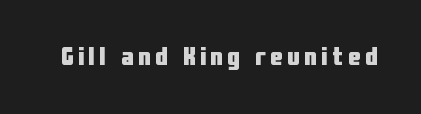
The image shows 25 px bold type, upright; set not underlined.
